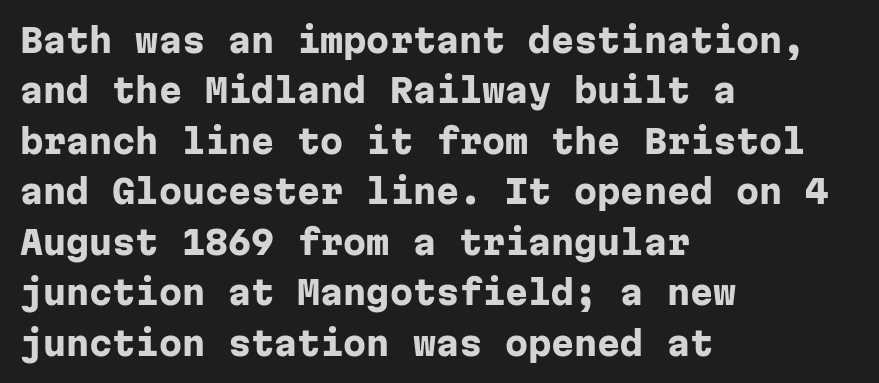
The image shows 33 px heavy sans-serif type, upright, monospaced; set left-aligned, normal line spacing (1.53x), normal letter spacing, not underlined; low stroke contrast and a medium x-height.
